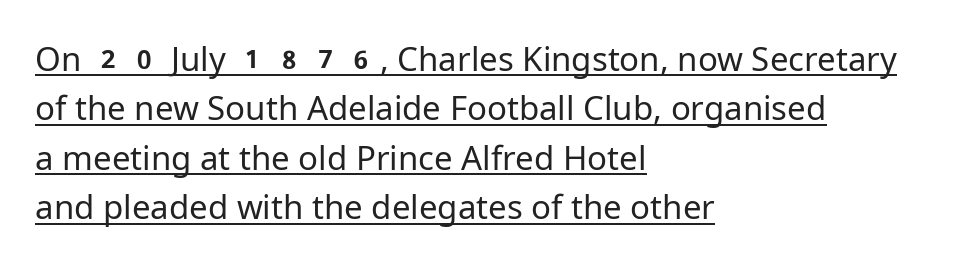
The image shows 33 px regular-weight sans-serif type, upright; set left-aligned, normal line spacing (1.5x), normal letter spacing, underlined; low stroke contrast and a medium x-height.
